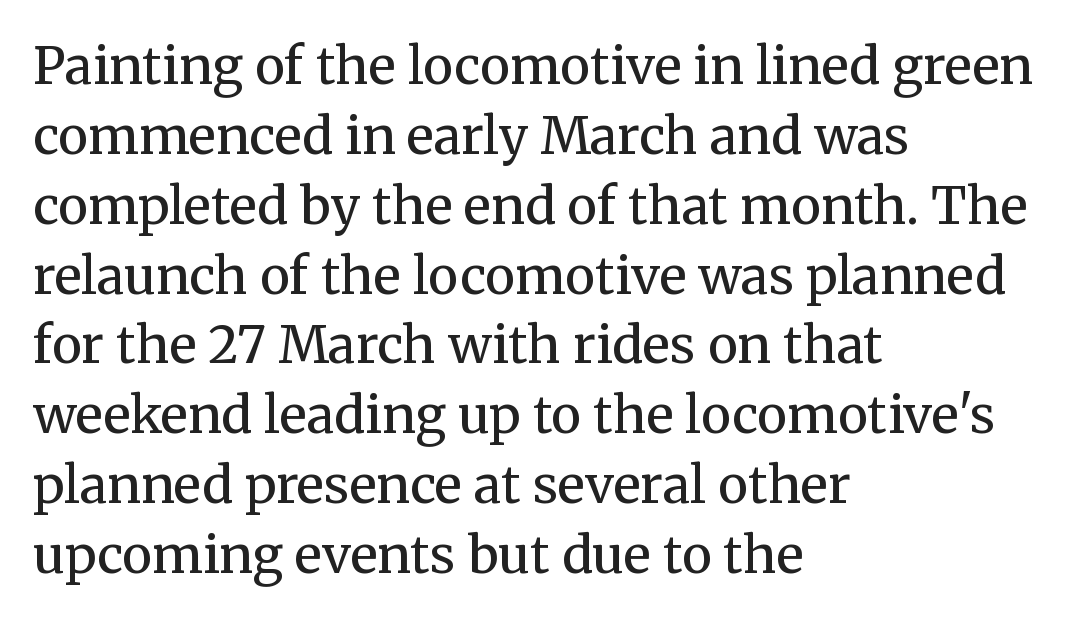
Q: Is the text bold? A: No.
Q: Is the text italic (slanted)? A: No, it is upright.
Q: Is the typeface a serif or a sans-serif typeface? A: Serif.
Q: Is the text underlined? A: No.
Q: How is the paragraph aligned? A: Left-aligned.
Q: Is the spacing between letters normal or unusually wide? A: Normal.
Q: Is the spacing between lines tight, normal or loose? A: Normal.
Q: Width (condensed, normal, or wide)? A: Normal.
Q: Stroke contrast? A: Medium.
Q: x-height? A: Medium.
Q: Monospaced? A: No.
